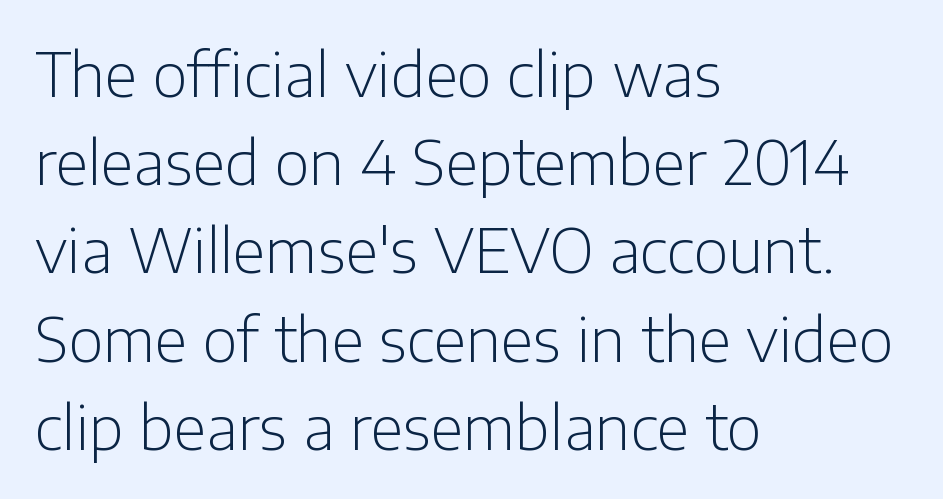
{"serif": "no", "italic": "no", "bold": "no", "weight": "light", "width": "normal", "stroke_contrast": "low", "x_height": "medium", "monospaced": "no", "underline": "no", "align": "left", "line_spacing": "normal", "line_spacing_ratio": 1.47, "letter_spacing": "normal", "letter_spacing_em": 0.0, "glyph_px": 60}
